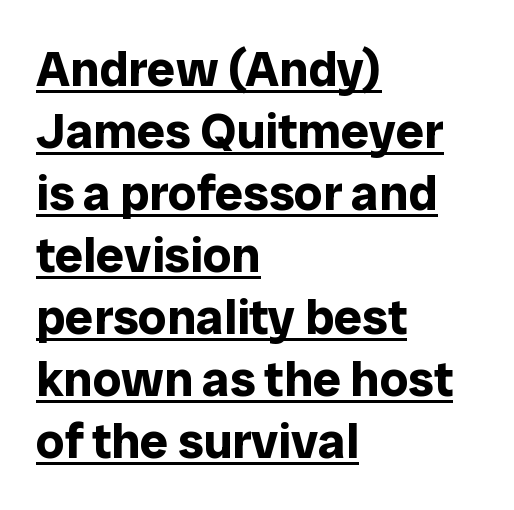
{"serif": "no", "italic": "no", "bold": "yes", "weight": "bold", "width": "normal", "stroke_contrast": "low", "x_height": "medium", "monospaced": "no", "underline": "yes", "align": "left", "line_spacing_ratio": 1.24, "letter_spacing": "normal", "letter_spacing_em": 0.0, "glyph_px": 50}
